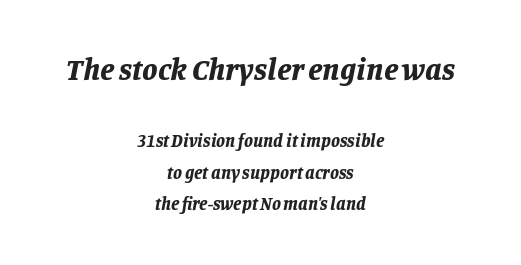
The image shows 31 px bold type, italic (leaning right); set centered, line spacing 1.77x, normal letter spacing, not underlined; the first (top) block is 1.72x larger; low stroke contrast and a large x-height.
